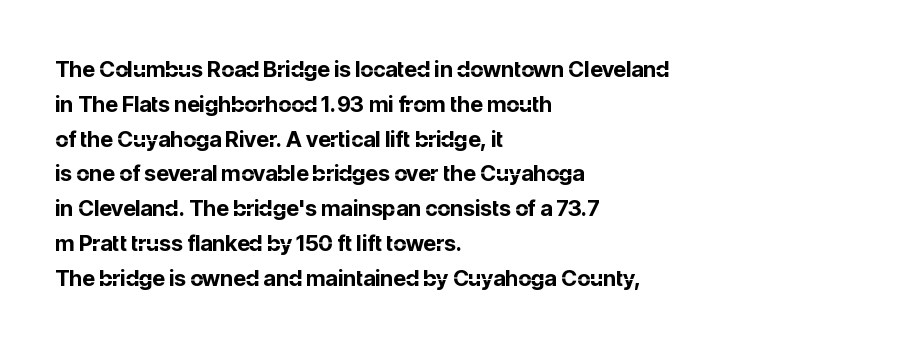
One-word summary of the alignment: left. Characters remain perfectly vertical along every line. Words float on clear page, feet unadorned. Look at the tracking — it's just the regular setting, nothing added.
